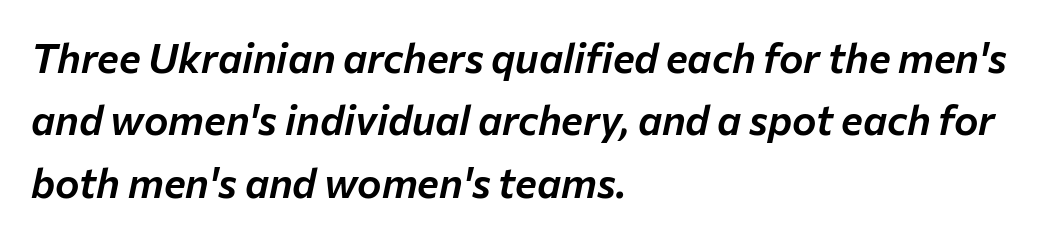
Q: Is the text italic (slanted)? A: Yes, it leans right by about 12 degrees.
Q: Is the text underlined? A: No.
Q: How is the paragraph aligned? A: Left-aligned.
Q: Is the spacing between letters normal or unusually wide? A: Normal.
Q: Is the spacing between lines tight, normal or loose? A: Normal.
Q: Width (condensed, normal, or wide)? A: Normal.
Q: Stroke contrast? A: Low.
Q: x-height? A: Medium.
Q: Monospaced? A: No.
